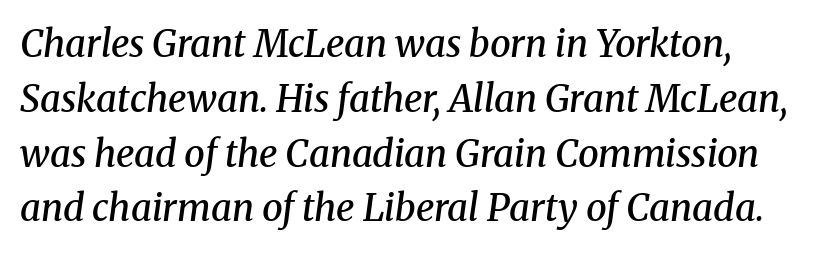
The image shows 37 px semibold serif type, italic (leaning right); set normal line spacing (1.48x), normal letter spacing, not underlined; medium stroke contrast and a medium x-height.
